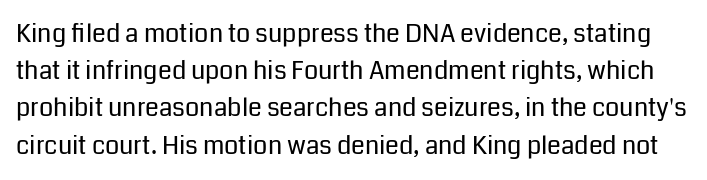
The line-height multiplier appears to be the usual default. Stroke thickness stays within the range of a standard reading face or lighter. If you drew a line through each stem, it would be perfectly vertical. The zone under the glyphs is completely vacant.
